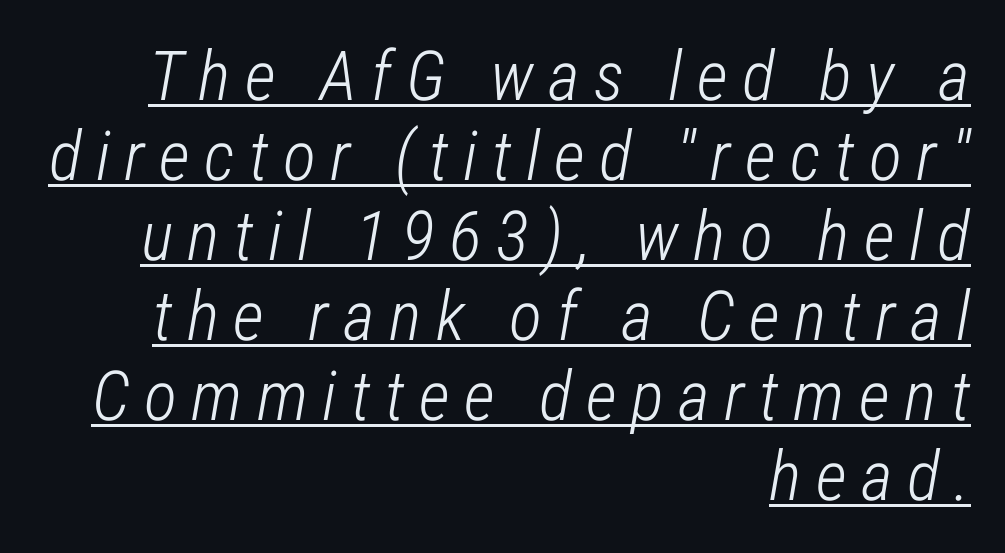
{"italic": "yes", "lean": "right", "slant_degrees": 12, "bold": "no", "weight": "light", "width": "condensed", "stroke_contrast": "low", "x_height": "medium", "monospaced": "no", "underline": "yes", "align": "right", "line_spacing_ratio": 1.16, "letter_spacing": "wide", "letter_spacing_em": 0.21, "glyph_px": 69}
